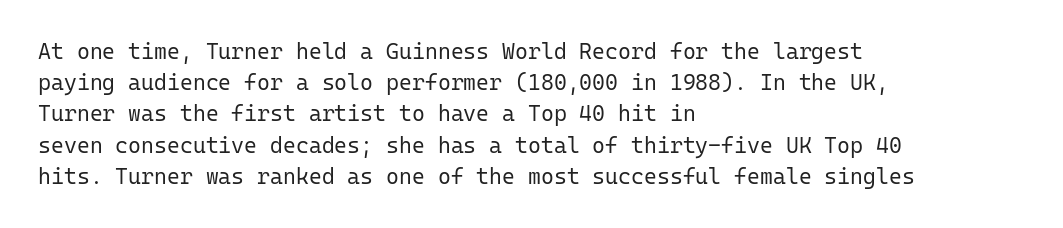
{"italic": "no", "bold": "no", "underline": "no", "align": "left", "line_spacing": "normal", "line_spacing_ratio": 1.42, "letter_spacing": "normal", "letter_spacing_em": 0.0, "glyph_px": 22}
